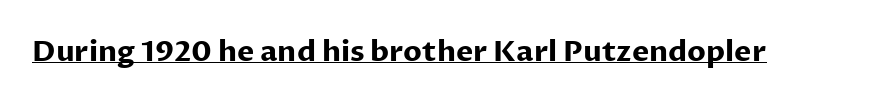
The image shows 29 px bold sans-serif type, upright; set normal letter spacing, underlined; low stroke contrast and a medium x-height.
